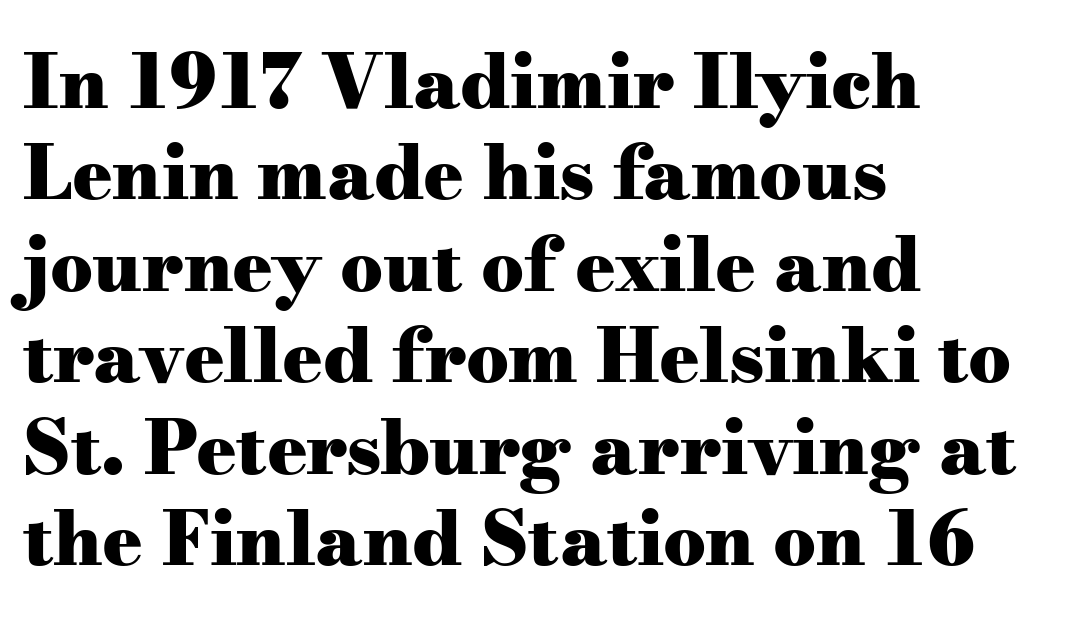
Examine the stroke ends and you'll spot serifs. Any mark beneath the type? The region is blank. Look at the tracking — it's just the regular setting, nothing added. The rendering anchors every line to the left-hand side.
